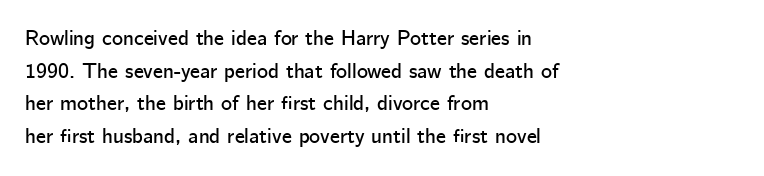
The line-height multiplier appears to be the usual default. Posture: straight, roman, zero tilt. This sample uses plain, unmodified letter spacing. No word sits above an underline.
